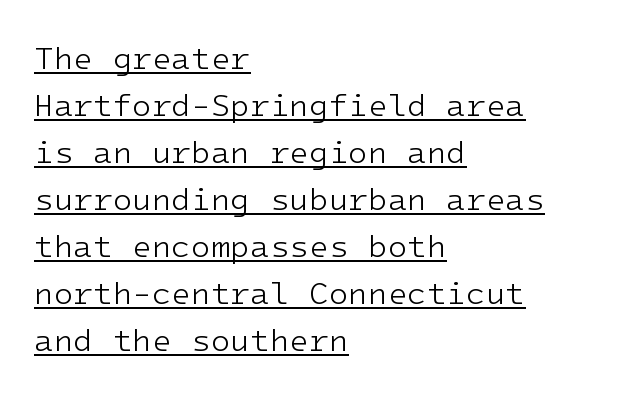
{"serif": "no", "italic": "no", "bold": "no", "weight": "light", "width": "normal", "stroke_contrast": "low", "x_height": "medium", "underline": "yes", "align": "left", "line_spacing": "normal", "line_spacing_ratio": 1.47, "letter_spacing": "normal", "letter_spacing_em": 0.0, "glyph_px": 32}
